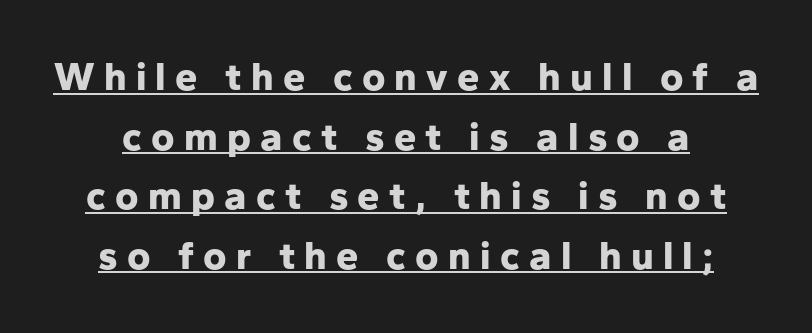
{"serif": "no", "italic": "no", "bold": "yes", "weight": "bold", "width": "normal", "stroke_contrast": "low", "x_height": "medium", "monospaced": "no", "underline": "yes", "line_spacing": "normal", "line_spacing_ratio": 1.49, "letter_spacing": "wide", "letter_spacing_em": 0.23, "glyph_px": 40}
